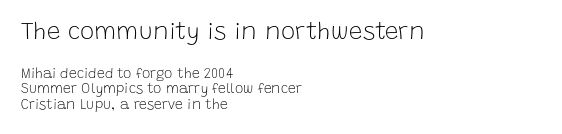
Words appear dense and cohesive because spacing is normal. A roman cut, with each character standing at attention. This layout puts the oversized block above and the modest block below. The passage shown is not bold in any degree. The rag falls on the right side of this text block.
